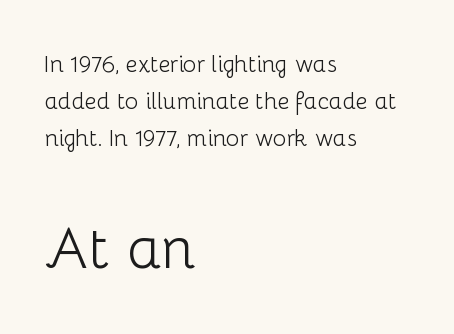
The image shows 58 px light sans-serif type, upright; set left-aligned, normal line spacing (1.61x), normal letter spacing, not underlined; the second (bottom) block is 2.52x larger; low stroke contrast and a medium x-height.
